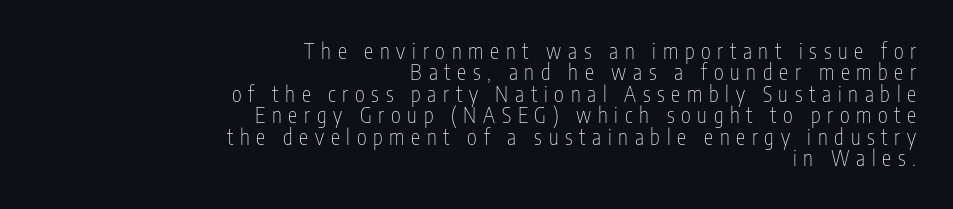
Q: Is the text bold? A: No.
Q: Is the text italic (slanted)? A: No, it is upright.
Q: Is the text underlined? A: No.
Q: How is the paragraph aligned? A: Right-aligned.
Q: Is the spacing between letters normal or unusually wide? A: Unusually wide.
Q: Is the spacing between lines tight, normal or loose? A: Tight.
